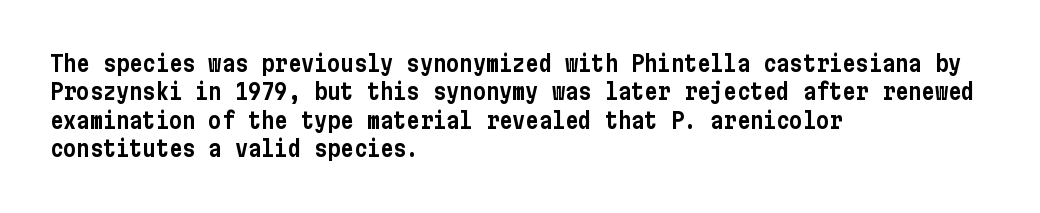
{"italic": "no", "underline": "no", "align": "left", "line_spacing": "normal", "line_spacing_ratio": 1.29, "letter_spacing": "normal", "letter_spacing_em": 0.0, "glyph_px": 22}
